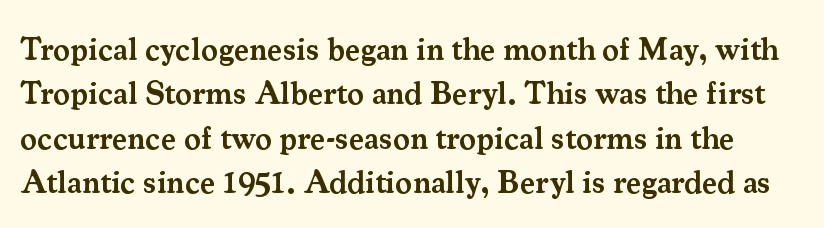
Q: Is the text bold? A: Semi-bold.
Q: Is the text italic (slanted)? A: No, it is upright.
Q: Is the typeface a serif or a sans-serif typeface? A: Serif.
Q: Is the text underlined? A: No.
Q: Is the spacing between letters normal or unusually wide? A: Normal.
Q: Is the spacing between lines tight, normal or loose? A: Normal.
Q: Width (condensed, normal, or wide)? A: Normal.
Q: Stroke contrast? A: Medium.
Q: x-height? A: Small.
Q: Monospaced? A: No.
